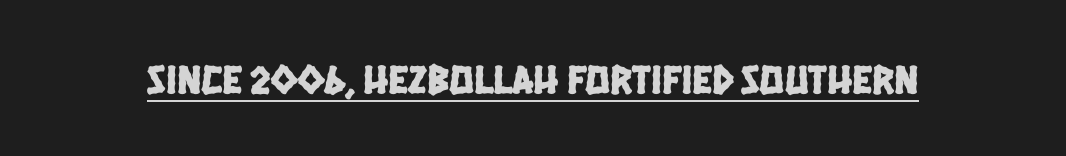
Q: Is the typeface a serif or a sans-serif typeface? A: Sans-serif.
Q: Is the text underlined? A: Yes.
Q: Is the spacing between letters normal or unusually wide? A: Normal.
Q: Width (condensed, normal, or wide)? A: Condensed.
Q: Stroke contrast? A: Low.
Q: x-height? A: Large.
Q: Monospaced? A: No.
